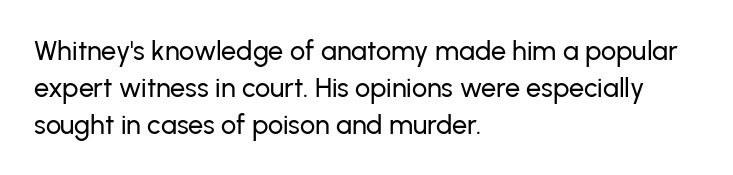
Q: Is the text italic (slanted)? A: No, it is upright.
Q: Is the text underlined? A: No.
Q: How is the paragraph aligned? A: Left-aligned.
Q: Is the spacing between letters normal or unusually wide? A: Normal.
Q: Is the spacing between lines tight, normal or loose? A: Normal.
